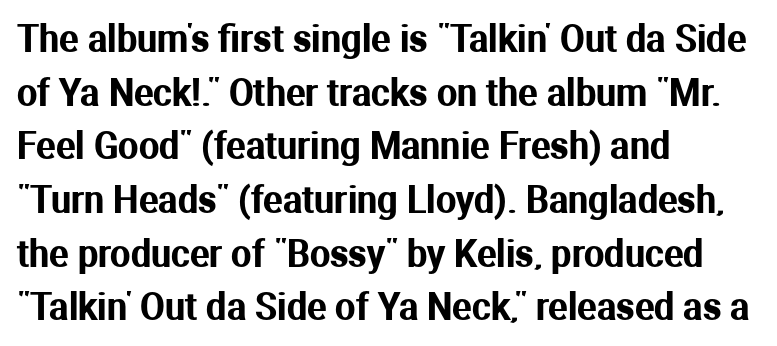
{"serif": "no", "italic": "no", "width": "normal", "stroke_contrast": "medium", "x_height": "medium", "monospaced": "no", "underline": "no", "align": "left", "line_spacing": "normal", "line_spacing_ratio": 1.49, "letter_spacing": "normal", "letter_spacing_em": 0.0, "glyph_px": 36}
